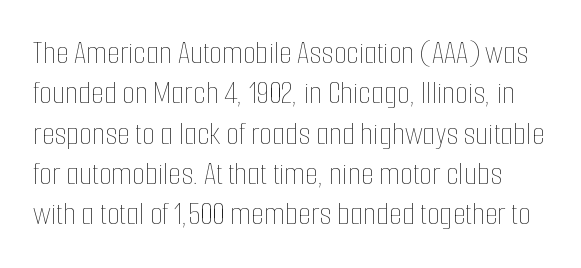
Q: Is the text bold? A: No.
Q: Is the text italic (slanted)? A: No, it is upright.
Q: Is the text underlined? A: No.
Q: Is the spacing between letters normal or unusually wide? A: Normal.
Q: Width (condensed, normal, or wide)? A: Condensed.
Q: Stroke contrast? A: Low.
Q: x-height? A: Medium.
Q: Monospaced? A: No.
